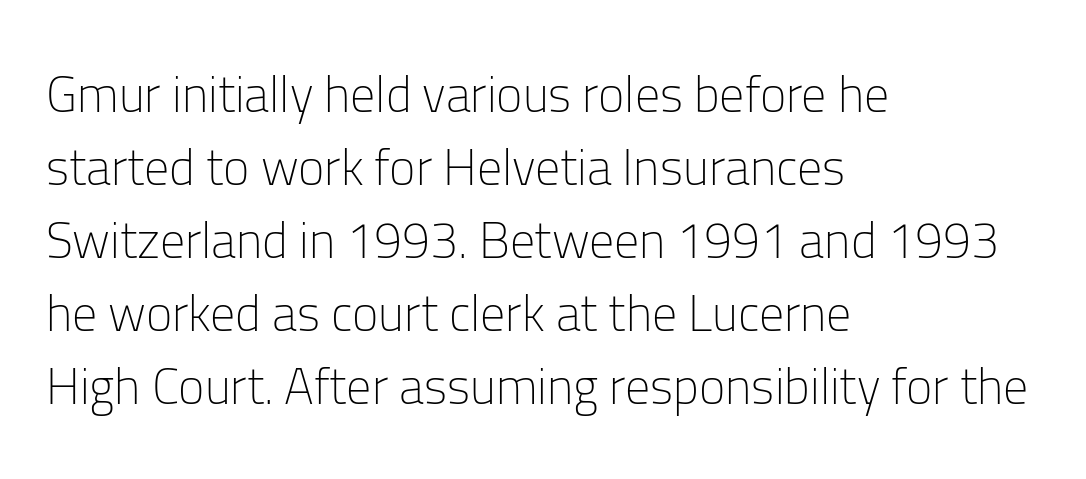
The face used here is proportionally spaced, like ordinary book or web type. Is the block centered? No — it sits flush against the left margin. This sample keeps an unexceptional amount of space between lines. I'd call this a sans setting — the letters go barefoot.
